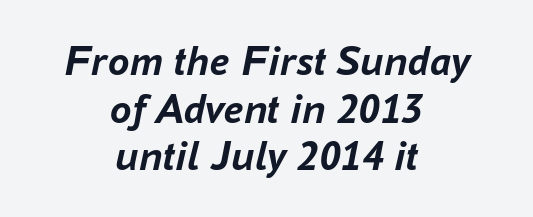
Does the copy run flush right? No — it is centered line by line. Strong, thick strokes mark this as bold type. Designer's note — italics engaged. Bare-footed words on every line. Is there much room between lines? No — they nearly touch.
